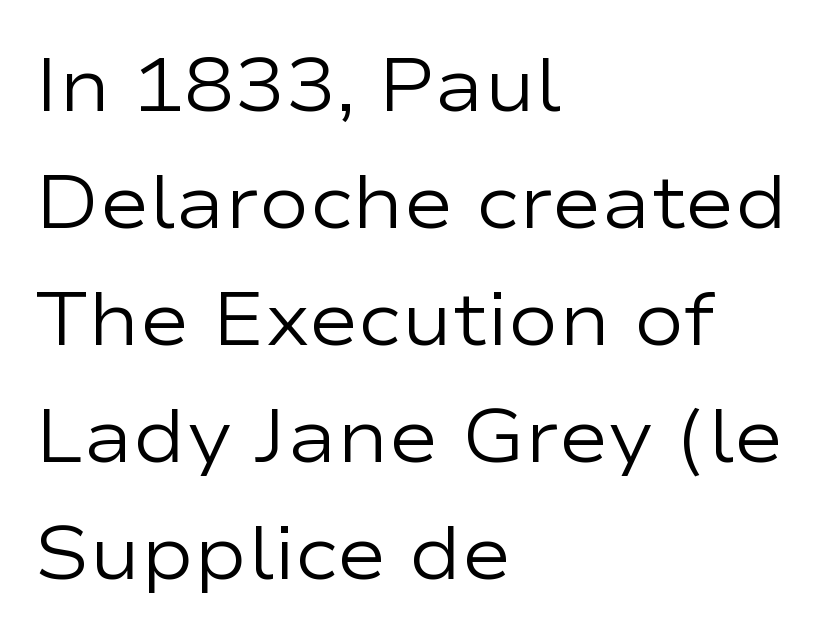
{"serif": "no", "italic": "no", "bold": "no", "weight": "regular", "width": "wide", "stroke_contrast": "low", "x_height": "medium", "monospaced": "no", "underline": "no", "align": "left", "line_spacing": "normal", "line_spacing_ratio": 1.56, "letter_spacing": "normal", "letter_spacing_em": 0.0, "glyph_px": 75}
